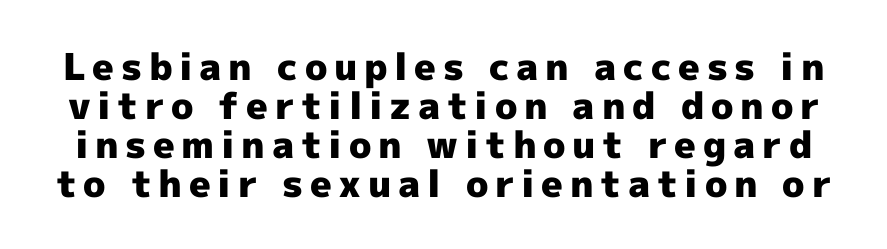
Vertical spacing — tight. Heavy-handed strokes throughout: this text is bold. You could not count columns in this text — the font is proportionally spaced. You can tell it's not italic because the verticals are truly vertical. Letterform terminals end flat and unadorned throughout the passage.
